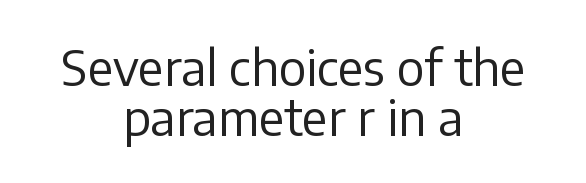
The image shows 49 px regular-weight sans-serif type, upright; set centered, tight line spacing (1.03x), normal letter spacing, not underlined; low stroke contrast and a medium x-height.
